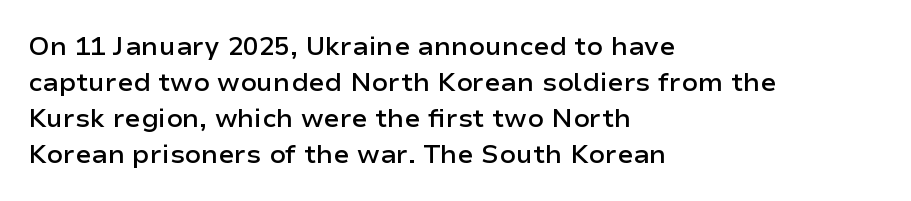
The glyphs have the mass of a demibold cut, below bold. The rendering uses a moderate line-height, typical for paragraphs. Here the glyphs are tracked normally, forming tight word shapes. The rag falls on the right side of this text block.
